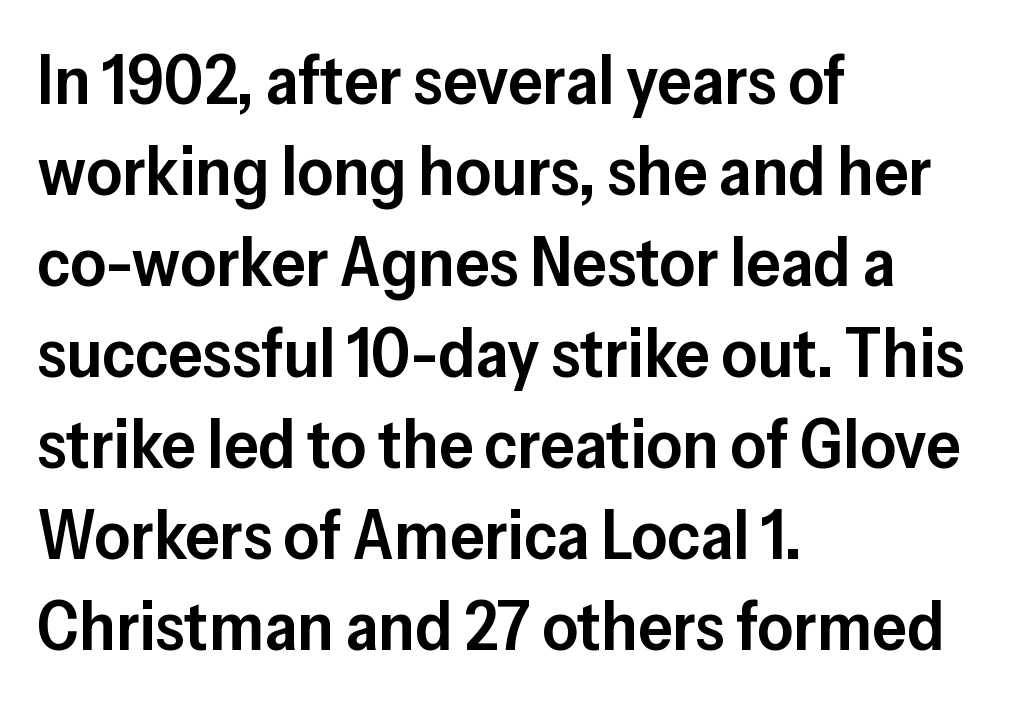
The image shows 69 px semibold sans-serif type, upright; set left-aligned, normal line spacing (1.32x), normal letter spacing, not underlined; low stroke contrast and a medium x-height.
